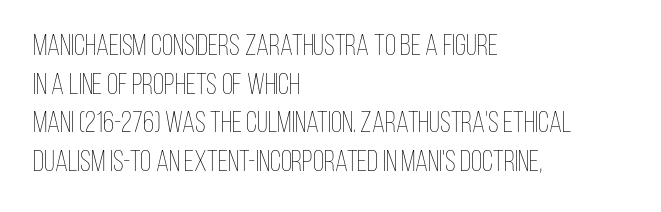
{"italic": "no", "bold": "no", "weight": "thin", "width": "condensed", "stroke_contrast": "low", "x_height": "large", "monospaced": "no", "underline": "no", "align": "left", "line_spacing": "normal", "line_spacing_ratio": 1.33, "letter_spacing": "normal", "letter_spacing_em": 0.0, "glyph_px": 29}
